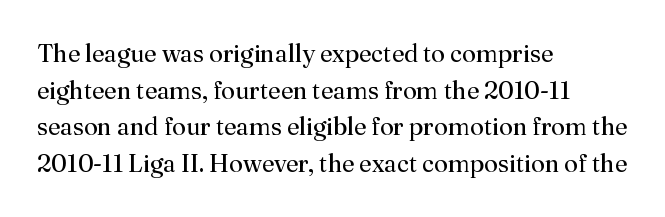
Q: Is the text bold? A: No.
Q: Is the text italic (slanted)? A: No, it is upright.
Q: Is the text underlined? A: No.
Q: How is the paragraph aligned? A: Left-aligned.
Q: Is the spacing between letters normal or unusually wide? A: Normal.
Q: Is the spacing between lines tight, normal or loose? A: Normal.
